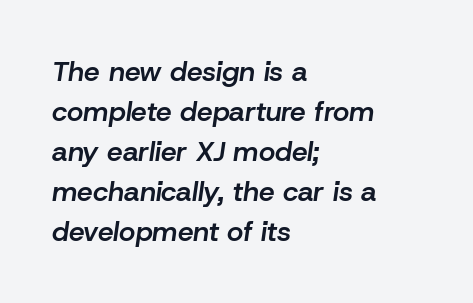
{"italic": "yes", "lean": "right", "slant_degrees": 8, "bold": "semi", "weight": "semibold", "width": "normal", "stroke_contrast": "low", "x_height": "medium", "monospaced": "no", "underline": "no", "align": "left", "line_spacing": "normal", "line_spacing_ratio": 1.43, "letter_spacing": "normal", "letter_spacing_em": 0.0, "glyph_px": 28}
